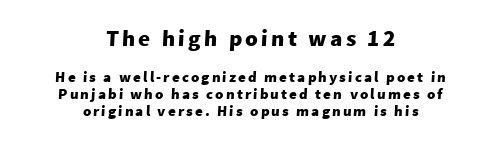
In CSS terms this would be text-align: center. Unmarked baselines from the first word to the last. The leading is snug, giving the passage a crowded texture. Look at the glyph heights: the upper group is clearly the bigger setting. Emphasis by weight is at full strength: bold.
